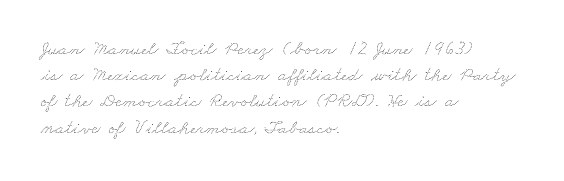
Q: Is the text bold? A: No.
Q: Is the text underlined? A: No.
Q: How is the paragraph aligned? A: Left-aligned.
Q: Is the spacing between letters normal or unusually wide? A: Normal.
Q: Is the spacing between lines tight, normal or loose? A: Normal.
